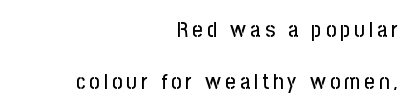
{"italic": "no", "underline": "no", "align": "right", "line_spacing": "loose", "line_spacing_ratio": 2.36, "glyph_px": 22}
